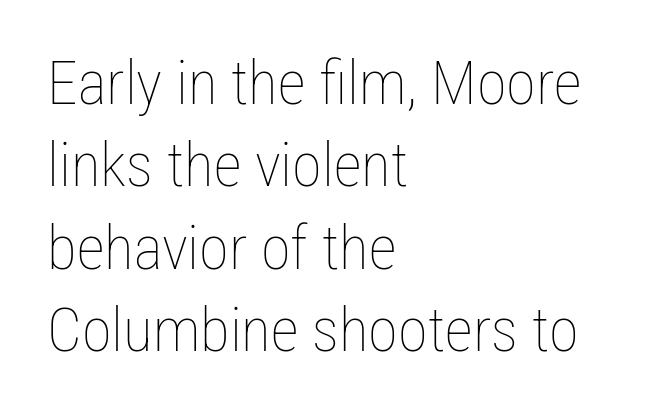
{"italic": "no", "bold": "no", "weight": "thin", "width": "condensed", "stroke_contrast": "low", "x_height": "medium", "monospaced": "no", "underline": "no", "align": "left", "line_spacing": "normal", "line_spacing_ratio": 1.35, "letter_spacing": "normal", "letter_spacing_em": 0.0, "glyph_px": 61}
